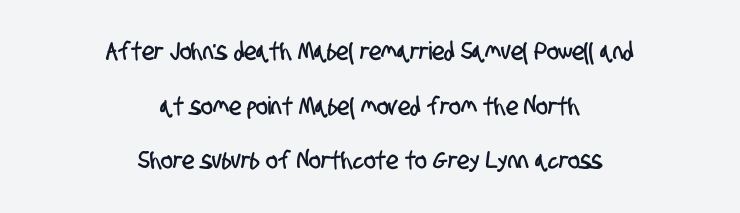
The image shows 25 px text type; set centered, loose line spacing (2.19x), normal letter spacing, not underlined.
